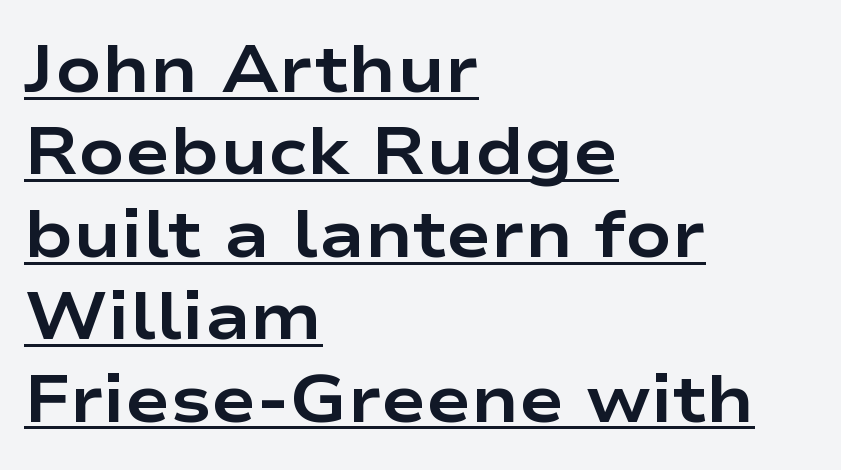
This sample uses an upright cut, with every glyph sitting square on the baseline. Somebody hit Ctrl+U on this one — the words are underlined. A sans-serif font was chosen for this passage. Short note: letters normally spaced. Is this a fixed-width face? No — the glyphs have proportional, varying widths. Its strokes are broad and dark, the hallmark of bold type.
